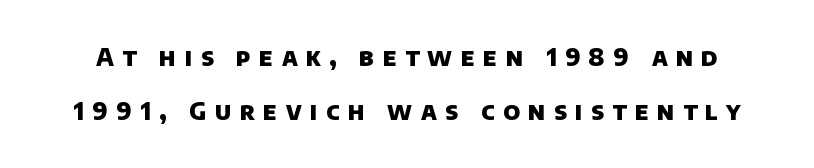
{"bold": "yes", "underline": "no", "line_spacing": "loose", "line_spacing_ratio": 2.26, "letter_spacing": "wide", "letter_spacing_em": 0.35, "glyph_px": 24}
